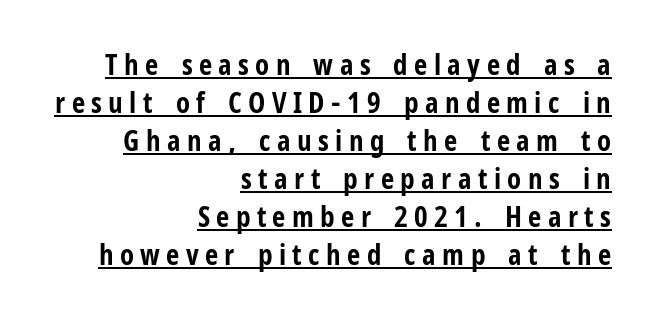
The image shows 29 px bold, condensed sans-serif type, upright; set right-aligned, normal line spacing (1.31x), unusually wide letter spacing (+0.22 em), underlined; low stroke contrast and a medium x-height.
